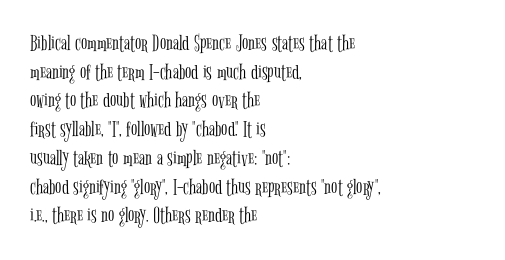
{"italic": "no", "bold": "no", "underline": "no", "align": "left", "line_spacing": "normal", "line_spacing_ratio": 1.25, "letter_spacing": "normal", "letter_spacing_em": 0.0, "glyph_px": 23}
